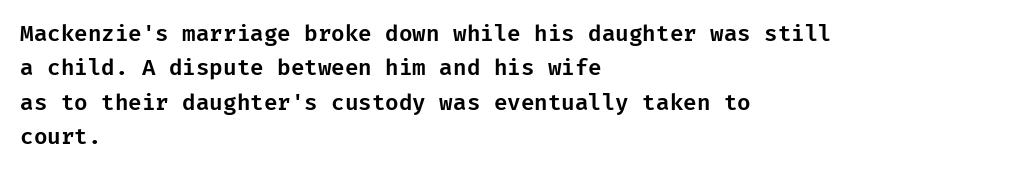
{"italic": "no", "underline": "no", "align": "left", "line_spacing": "normal", "line_spacing_ratio": 1.56, "letter_spacing": "normal", "letter_spacing_em": 0.0, "glyph_px": 22}
